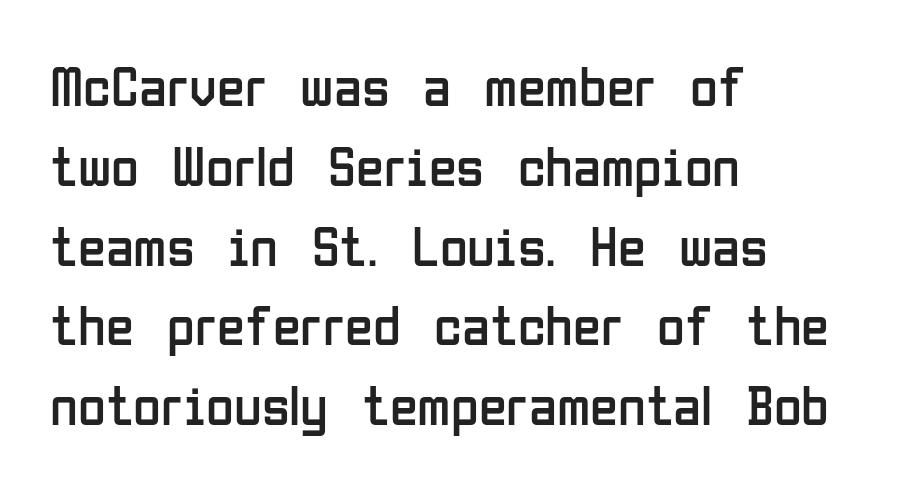
Q: Is the text bold? A: No.
Q: Is the text italic (slanted)? A: No, it is upright.
Q: Is the typeface a serif or a sans-serif typeface? A: Sans-serif.
Q: Is the text underlined? A: No.
Q: How is the paragraph aligned? A: Left-aligned.
Q: Is the spacing between letters normal or unusually wide? A: Normal.
Q: Is the spacing between lines tight, normal or loose? A: Normal.
Q: Width (condensed, normal, or wide)? A: Condensed.
Q: Stroke contrast? A: Low.
Q: x-height? A: Medium.
Q: Monospaced? A: No.
